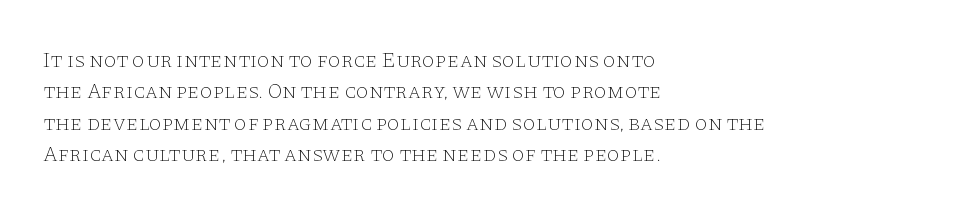
The image shows 21 px text type, upright; set left-aligned, normal line spacing (1.49x), normal letter spacing, not underlined.
